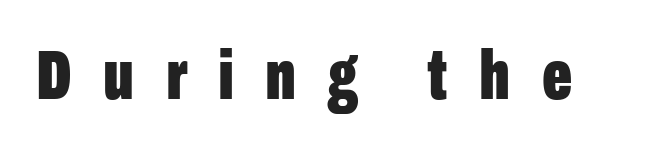
{"serif": "no", "italic": "no", "bold": "yes", "weight": "bold", "width": "condensed", "stroke_contrast": "low", "x_height": "medium", "monospaced": "no", "underline": "no", "letter_spacing": "wide", "letter_spacing_em": 0.44, "glyph_px": 71}
